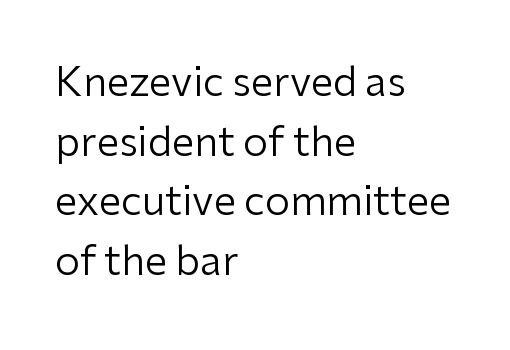
Q: Is the text bold? A: No.
Q: Is the text italic (slanted)? A: No, it is upright.
Q: Is the typeface a serif or a sans-serif typeface? A: Sans-serif.
Q: Is the text underlined? A: No.
Q: How is the paragraph aligned? A: Left-aligned.
Q: Is the spacing between letters normal or unusually wide? A: Normal.
Q: Is the spacing between lines tight, normal or loose? A: Normal.
Q: Width (condensed, normal, or wide)? A: Normal.
Q: Stroke contrast? A: Low.
Q: x-height? A: Medium.
Q: Monospaced? A: No.
